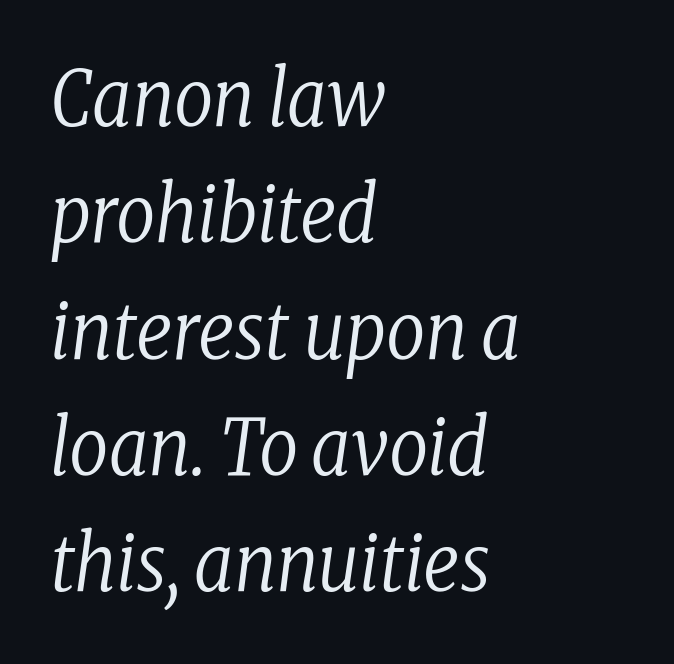
Q: Is the text bold? A: No.
Q: Is the text italic (slanted)? A: Yes, it leans right by about 8 degrees.
Q: Is the typeface a serif or a sans-serif typeface? A: Serif.
Q: Is the text underlined? A: No.
Q: How is the paragraph aligned? A: Left-aligned.
Q: Is the spacing between letters normal or unusually wide? A: Normal.
Q: Is the spacing between lines tight, normal or loose? A: Normal.
Q: Width (condensed, normal, or wide)? A: Condensed.
Q: Stroke contrast? A: Low.
Q: x-height? A: Medium.
Q: Monospaced? A: No.
